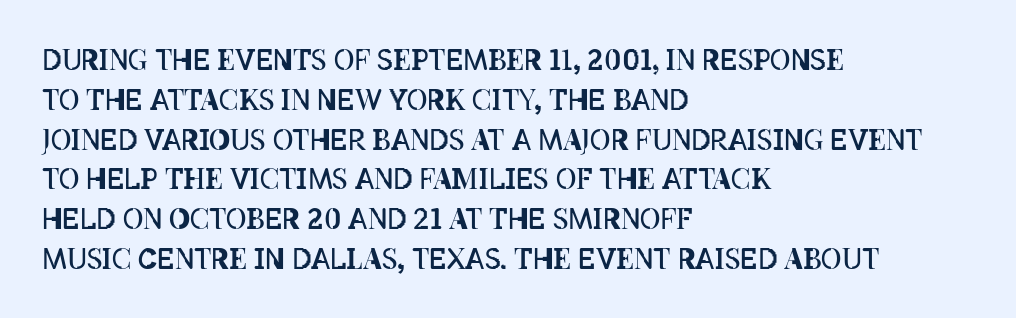
{"italic": "no", "bold": "no", "weight": "regular", "width": "condensed", "stroke_contrast": "low", "x_height": "large", "monospaced": "no", "underline": "no", "align": "left", "line_spacing": "normal", "line_spacing_ratio": 1.42, "letter_spacing": "normal", "letter_spacing_em": 0.0, "glyph_px": 28}
